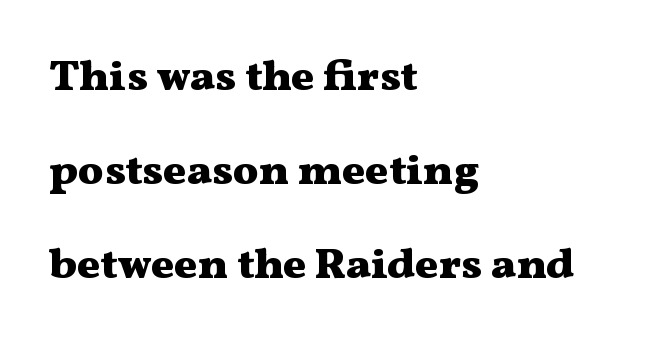
The image shows 43 px heavy, wide serif type, upright; set left-aligned, loose line spacing (2.19x), normal letter spacing, not underlined; medium stroke contrast and a medium x-height.
